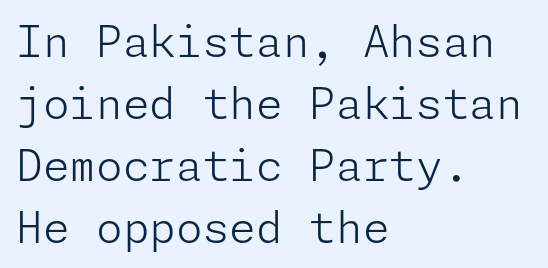
Q: Is the text bold? A: No.
Q: Is the text italic (slanted)? A: No, it is upright.
Q: Is the typeface a serif or a sans-serif typeface? A: Sans-serif.
Q: Is the text underlined? A: No.
Q: How is the paragraph aligned? A: Left-aligned.
Q: Is the spacing between letters normal or unusually wide? A: Normal.
Q: Is the spacing between lines tight, normal or loose? A: Normal.
Q: Width (condensed, normal, or wide)? A: Normal.
Q: Stroke contrast? A: Low.
Q: x-height? A: Medium.
